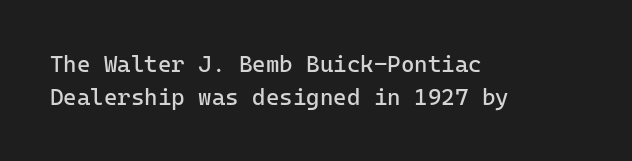
The image shows 23 px text type, upright; set left-aligned, normal line spacing (1.43x), normal letter spacing, not underlined.
